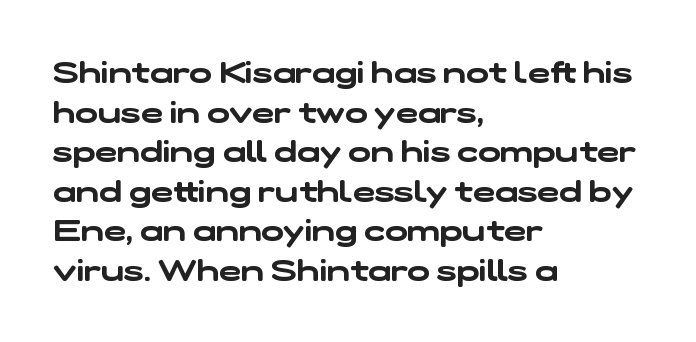
Q: Is the typeface a serif or a sans-serif typeface? A: Sans-serif.
Q: Is the text underlined? A: No.
Q: How is the paragraph aligned? A: Left-aligned.
Q: Is the spacing between letters normal or unusually wide? A: Normal.
Q: Is the spacing between lines tight, normal or loose? A: Normal.
Q: Width (condensed, normal, or wide)? A: Wide.
Q: Stroke contrast? A: Low.
Q: x-height? A: Medium.
Q: Monospaced? A: No.
